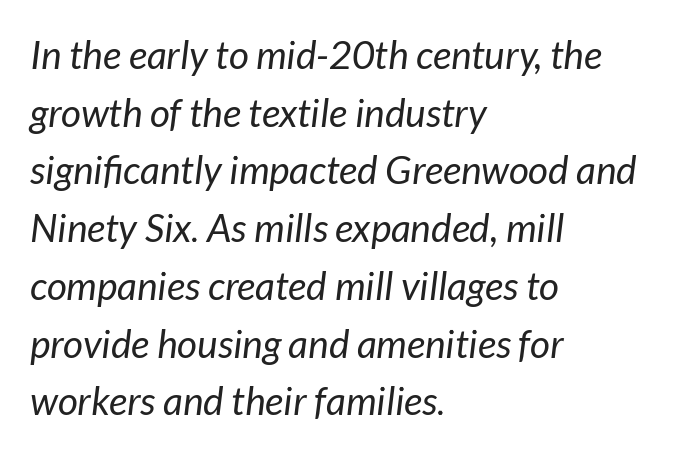
{"italic": "yes", "lean": "right", "slant_degrees": 7, "bold": "no", "weight": "regular", "width": "normal", "stroke_contrast": "low", "x_height": "medium", "monospaced": "no", "underline": "no", "align": "left", "line_spacing": "normal", "line_spacing_ratio": 1.48, "letter_spacing": "normal", "letter_spacing_em": 0.0, "glyph_px": 39}
